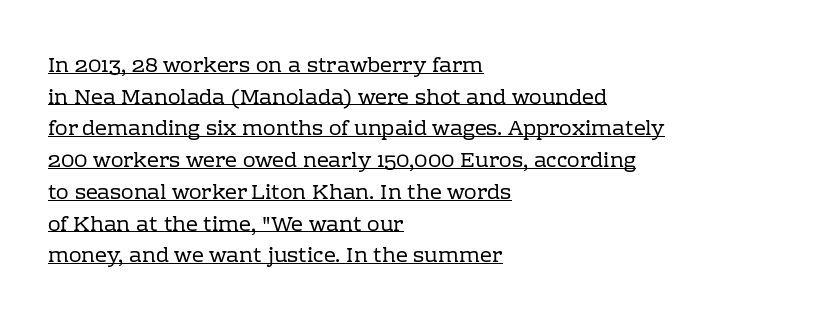
The weight tops out at a normal text grade. Which margin do the lines hug? The left one — the right edge is uneven. Looks like someone drew a line under every word here. This sample uses plain, unmodified letter spacing. This is roman type, the default non-slanted kind.
